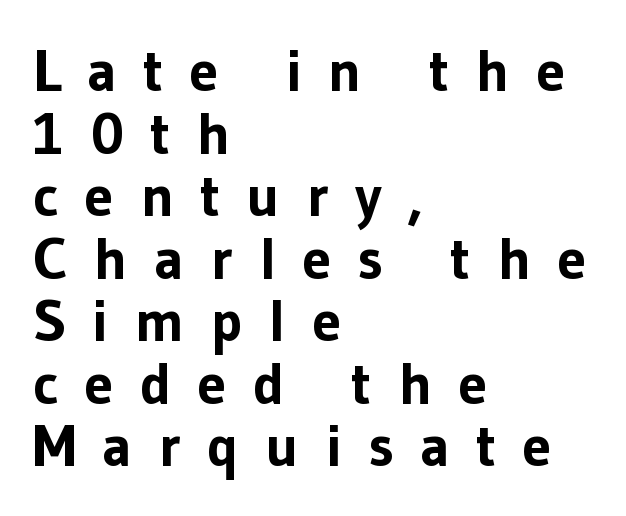
Q: Is the text bold? A: Yes.
Q: Is the text italic (slanted)? A: No, it is upright.
Q: Is the typeface a serif or a sans-serif typeface? A: Sans-serif.
Q: Is the text underlined? A: No.
Q: How is the paragraph aligned? A: Left-aligned.
Q: Is the spacing between letters normal or unusually wide? A: Unusually wide.
Q: Is the spacing between lines tight, normal or loose? A: Tight.
Q: Width (condensed, normal, or wide)? A: Normal.
Q: Stroke contrast? A: Low.
Q: x-height? A: Medium.
Q: Monospaced? A: No.
